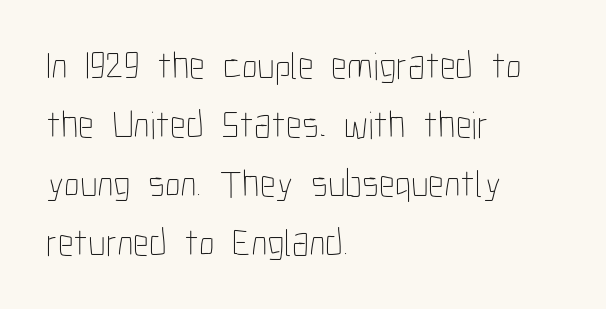
The image shows 39 px thin, condensed type, upright; set left-aligned, normal line spacing (1.51x), normal letter spacing, not underlined; low stroke contrast and a medium x-height.
